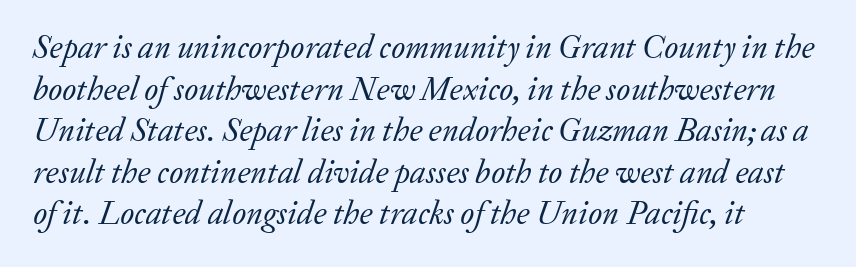
Q: Is the text bold? A: No.
Q: Is the text italic (slanted)? A: Yes, it leans right by about 20 degrees.
Q: Is the typeface a serif or a sans-serif typeface? A: Serif.
Q: Is the text underlined? A: No.
Q: Is the spacing between letters normal or unusually wide? A: Normal.
Q: Is the spacing between lines tight, normal or loose? A: Normal.
Q: Width (condensed, normal, or wide)? A: Normal.
Q: Stroke contrast? A: Low.
Q: x-height? A: Medium.
Q: Monospaced? A: No.
